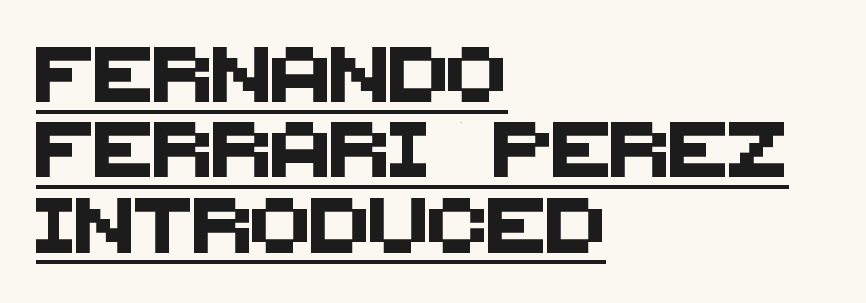
Q: Is the typeface a serif or a sans-serif typeface? A: Sans-serif.
Q: Is the text underlined? A: Yes.
Q: How is the paragraph aligned? A: Left-aligned.
Q: Is the spacing between letters normal or unusually wide? A: Normal.
Q: Is the spacing between lines tight, normal or loose? A: Normal.
Q: Width (condensed, normal, or wide)? A: Normal.
Q: Stroke contrast? A: Medium.
Q: x-height? A: Large.
Q: Monospaced? A: No.
